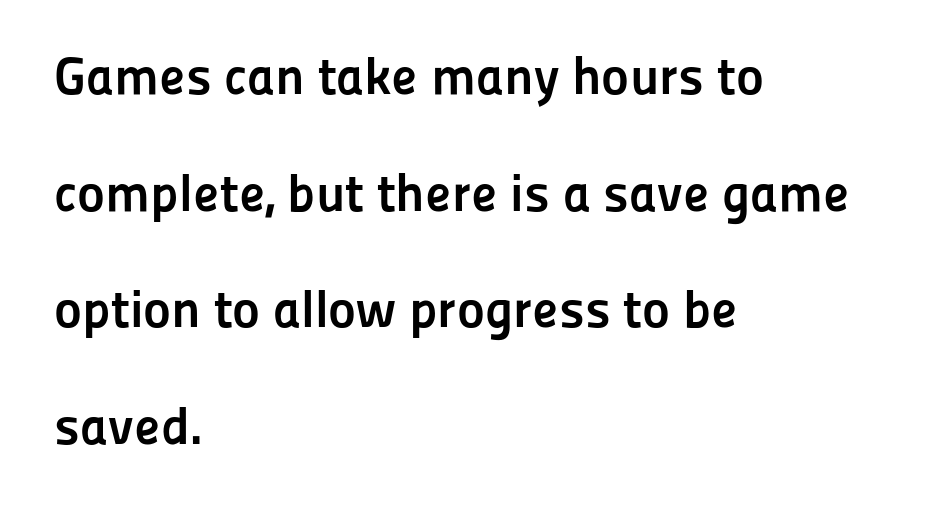
{"serif": "no", "italic": "no", "bold": "yes", "weight": "semibold", "width": "normal", "stroke_contrast": "low", "x_height": "medium", "monospaced": "no", "underline": "no", "align": "left", "line_spacing": "loose", "line_spacing_ratio": 2.2, "letter_spacing": "normal", "letter_spacing_em": 0.0, "glyph_px": 53}
